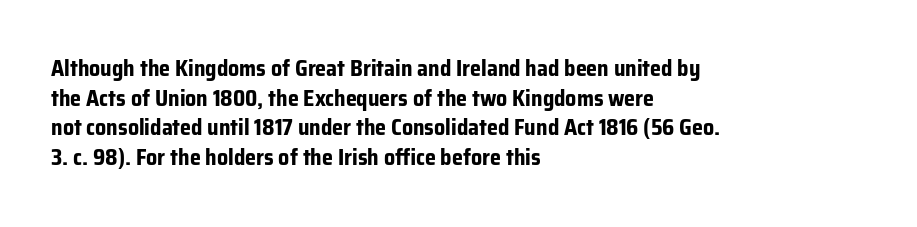
{"italic": "no", "bold": "yes", "underline": "no", "align": "left", "line_spacing": "normal", "line_spacing_ratio": 1.35, "letter_spacing": "normal", "letter_spacing_em": 0.0, "glyph_px": 22}
